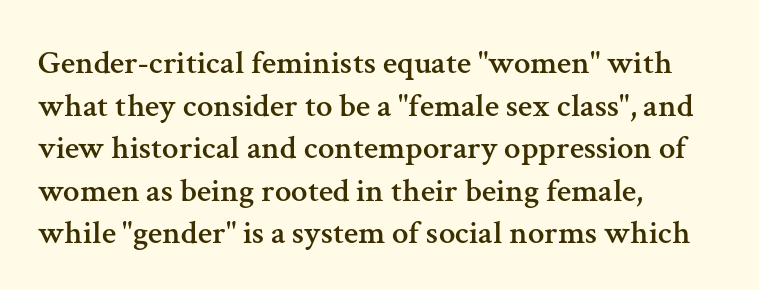
Leftover space on each line is placed entirely after the last word. The zone under the glyphs is completely vacant. Think of a printed novel: that variable character pitch is what you see here. The passage shown has conventional tracking throughout. Is there much room between lines? A standard amount, neither cramped nor airy. This is roman type, the default non-slanted kind.
